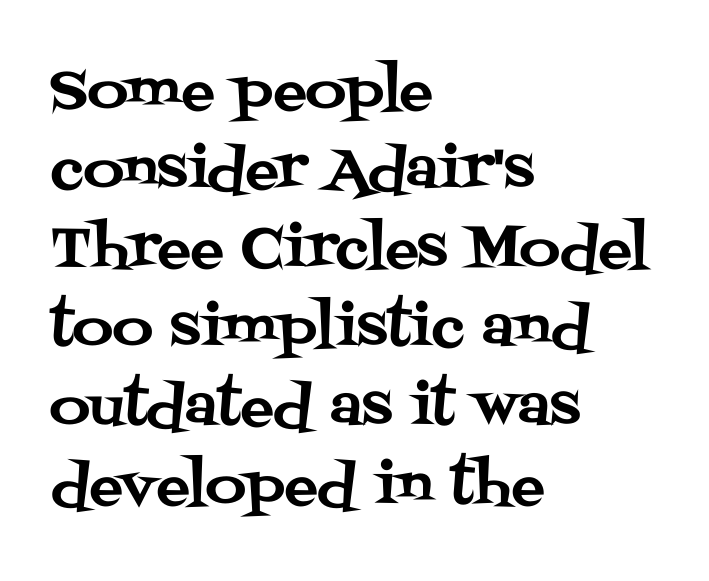
The image shows 56 px serif type, upright; set left-aligned, normal line spacing (1.41x), normal letter spacing, not underlined; medium stroke contrast and a large x-height.
